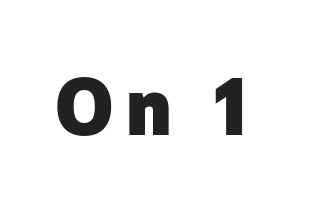
The image shows 77 px heavy sans-serif type, upright; set not underlined; low stroke contrast and a medium x-height.
